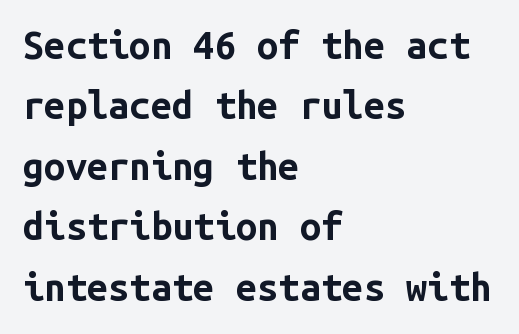
Q: Is the text bold? A: Yes.
Q: Is the text italic (slanted)? A: No, it is upright.
Q: Is the typeface a serif or a sans-serif typeface? A: Sans-serif.
Q: Is the text underlined? A: No.
Q: How is the paragraph aligned? A: Left-aligned.
Q: Is the spacing between letters normal or unusually wide? A: Normal.
Q: Is the spacing between lines tight, normal or loose? A: Normal.
Q: Width (condensed, normal, or wide)? A: Normal.
Q: Stroke contrast? A: Low.
Q: x-height? A: Medium.
Q: Monospaced? A: Yes.
